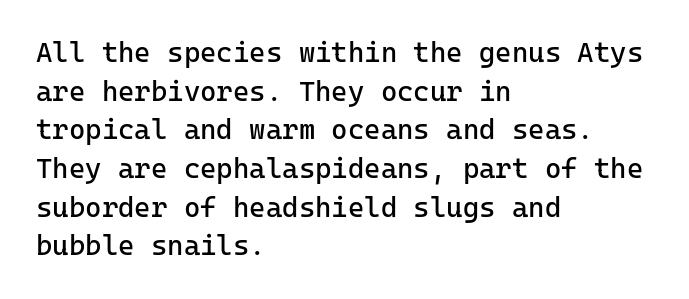
Regular leading. Stroke thickness stays within the range of a standard reading face or lighter. The face used here is a sans, in the tradition of grotesques and geometrics. Unmarked baselines from the first word to the last. Tracking value appears to be zero — textbook default spacing. Compared with a centered layout, this one pins lines to the left instead.
